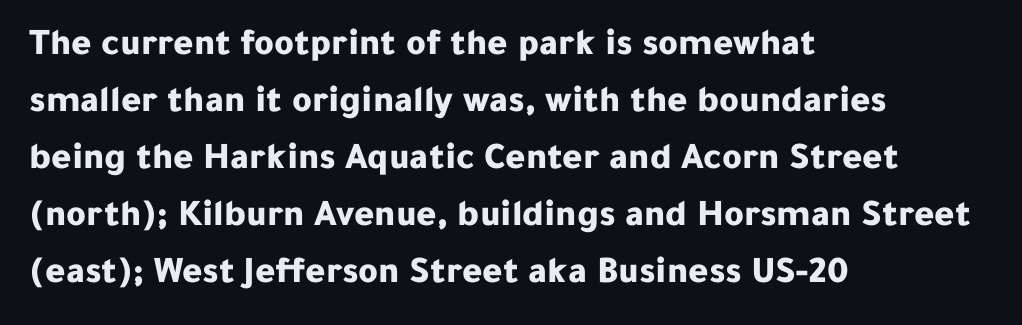
{"serif": "no", "italic": "no", "bold": "yes", "weight": "bold", "width": "normal", "stroke_contrast": "low", "x_height": "medium", "monospaced": "no", "underline": "no", "align": "left", "line_spacing": "normal", "line_spacing_ratio": 1.5, "letter_spacing": "normal", "letter_spacing_em": 0.0, "glyph_px": 38}
